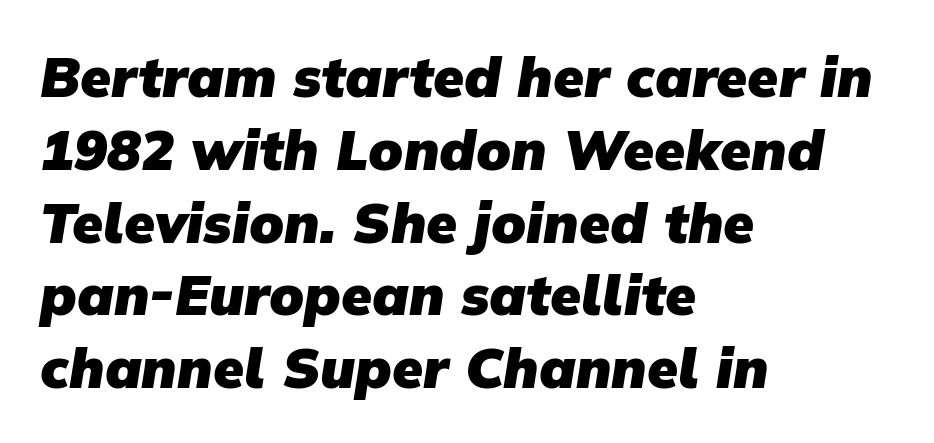
Decoration check: the copy has no underline. Spacing verdict: proportional, widths tailored to each character. This is sans-serif lettering, the kind often seen on screens and signage. Every letter is thick-stroked: bold, no question.
